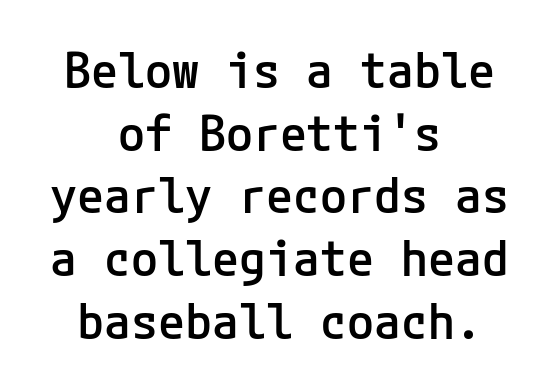
The image shows 49 px semibold sans-serif type, upright; set centered, normal line spacing (1.28x), normal letter spacing, not underlined; low stroke contrast and a medium x-height.
